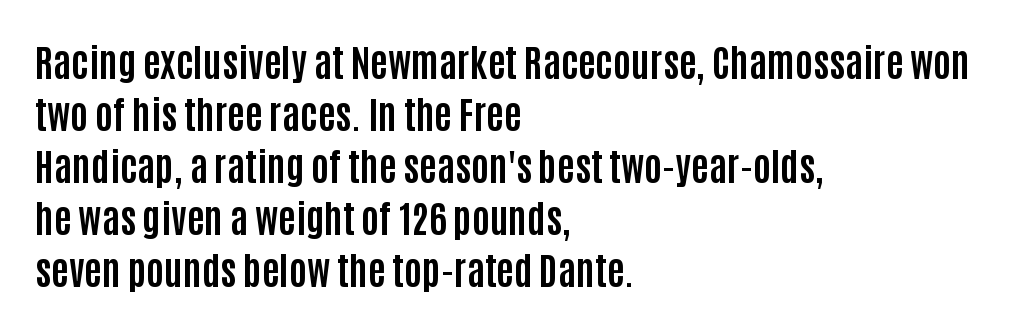
{"serif": "no", "italic": "no", "bold": "yes", "weight": "bold", "width": "condensed", "stroke_contrast": "low", "x_height": "large", "monospaced": "no", "underline": "no", "align": "left", "line_spacing": "normal", "line_spacing_ratio": 1.37, "letter_spacing": "normal", "letter_spacing_em": 0.0, "glyph_px": 38}
